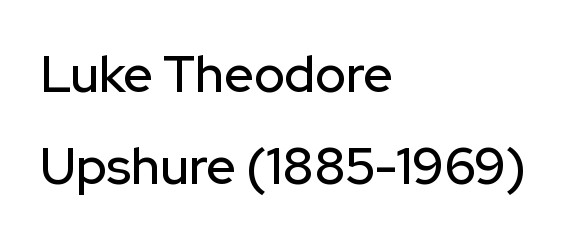
The face used here is proportionally spaced, like ordinary book or web type. All the whitespace from short lines collects on the right. When letters stand straight like this, we call the style roman or upright. Tracking value appears to be zero — textbook default spacing.
